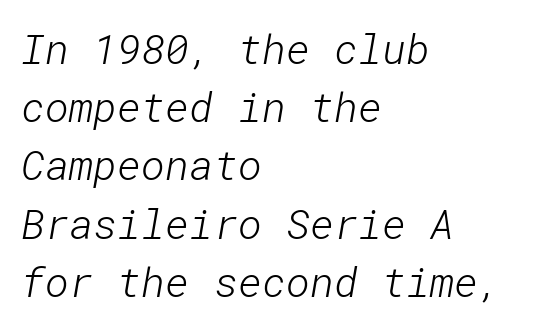
The image shows 41 px light sans-serif type; set left-aligned, normal line spacing (1.42x), normal letter spacing, not underlined; low stroke contrast and a medium x-height.
